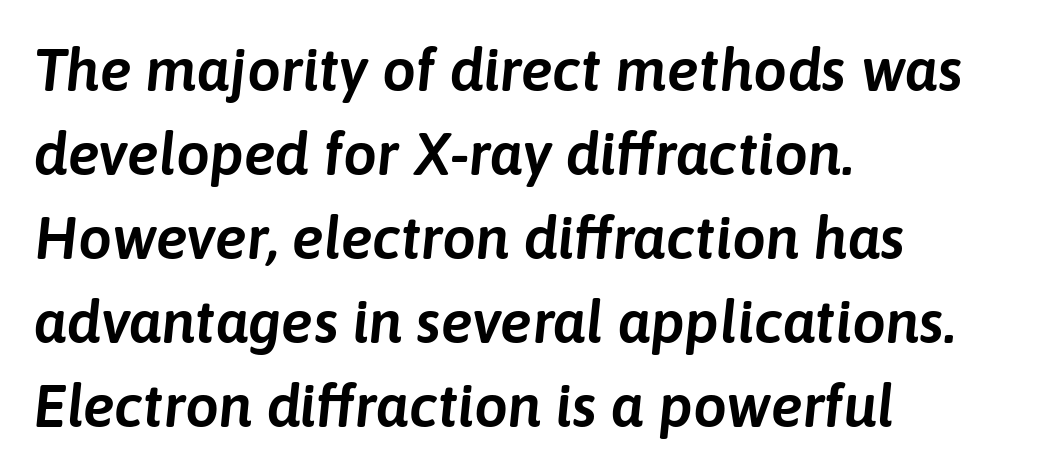
Q: Is the text italic (slanted)? A: Yes, it leans right by about 6 degrees.
Q: Is the text underlined? A: No.
Q: How is the paragraph aligned? A: Left-aligned.
Q: Is the spacing between letters normal or unusually wide? A: Normal.
Q: Is the spacing between lines tight, normal or loose? A: Normal.
Q: Width (condensed, normal, or wide)? A: Normal.
Q: Stroke contrast? A: Low.
Q: x-height? A: Medium.
Q: Monospaced? A: No.
